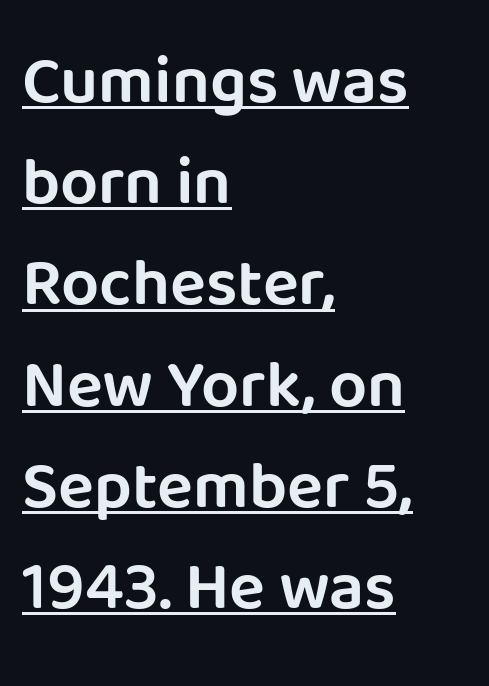
The image shows 67 px sans-serif type, upright; set left-aligned, normal line spacing (1.51x), normal letter spacing, underlined; low stroke contrast and a large x-height.
